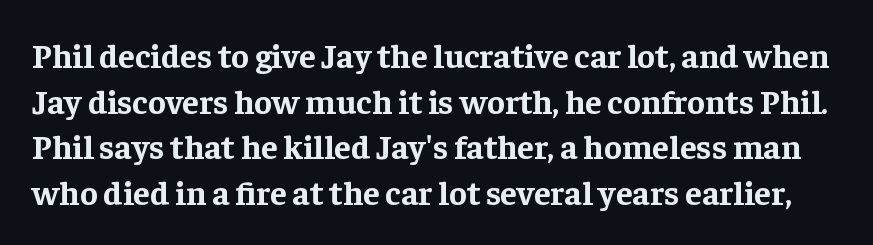
Unlike italic type, these characters show no tilt at all. Do the characters align in a grid? No, the font is proportional. Glance below the letters and you will spot only blank space. Tracking value appears to be zero — textbook default spacing. Classification — serif. In terms of leading, this rendering sits right in the middle.
